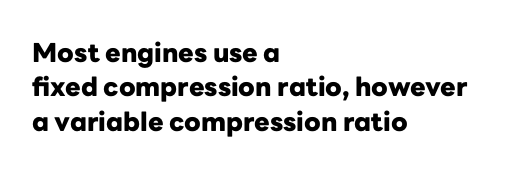
Q: Is the text bold? A: Yes.
Q: Is the text italic (slanted)? A: No, it is upright.
Q: Is the text underlined? A: No.
Q: How is the paragraph aligned? A: Left-aligned.
Q: Is the spacing between letters normal or unusually wide? A: Normal.
Q: Is the spacing between lines tight, normal or loose? A: Normal.
